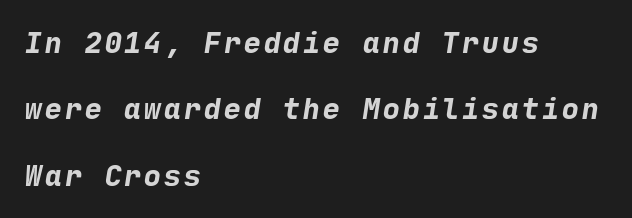
Q: Is the text bold? A: Yes.
Q: Is the typeface a serif or a sans-serif typeface? A: Sans-serif.
Q: Is the text underlined? A: No.
Q: How is the paragraph aligned? A: Left-aligned.
Q: Is the spacing between lines tight, normal or loose? A: Loose.
Q: Width (condensed, normal, or wide)? A: Normal.
Q: Stroke contrast? A: Low.
Q: x-height? A: Medium.
